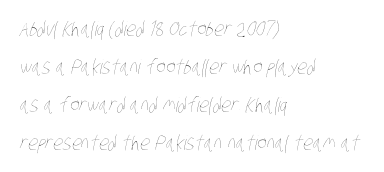
Is the letter spacing exaggerated? No — it looks like the ordinary default. Stems here are at most as thick as an everyday book face. Rows of type keep a wide berth in the vertical direction. Casual observation: everything's shoved over to the left. A clean baseline with only descenders dipping below it.
